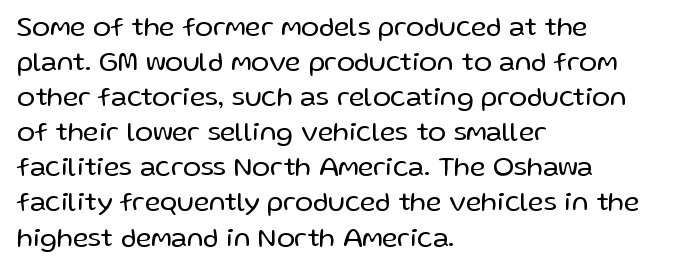
The image shows 27 px text type, upright; set left-aligned, normal line spacing (1.3x), normal letter spacing, not underlined.
